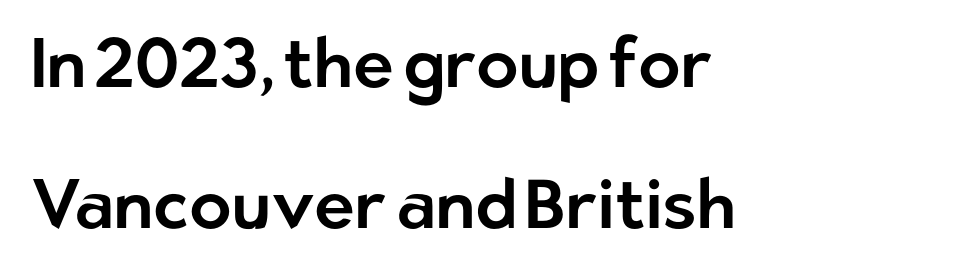
Q: Is the text italic (slanted)? A: No, it is upright.
Q: Is the typeface a serif or a sans-serif typeface? A: Sans-serif.
Q: Is the text underlined? A: No.
Q: How is the paragraph aligned? A: Left-aligned.
Q: Is the spacing between letters normal or unusually wide? A: Normal.
Q: Is the spacing between lines tight, normal or loose? A: Loose.
Q: Width (condensed, normal, or wide)? A: Normal.
Q: Stroke contrast? A: Low.
Q: x-height? A: Medium.
Q: Monospaced? A: No.
